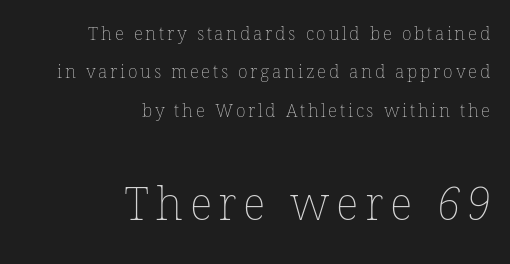
{"bold": "no", "weight": "thin", "width": "normal", "stroke_contrast": "low", "x_height": "medium", "monospaced": "no", "underline": "no", "align": "right", "line_spacing": "loose", "line_spacing_ratio": 2.13, "larger_block": "second", "size_ratio": 2.5, "glyph_px": 45}
